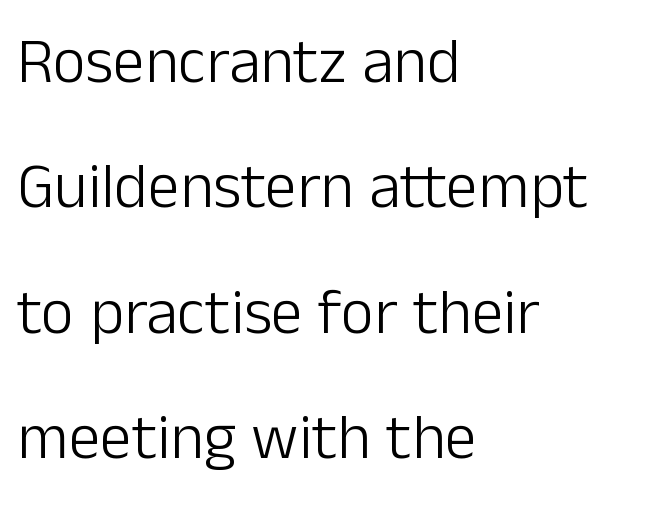
Compared with a typical body face, this is equally light or lighter still. This sample uses an upright cut, with every glyph sitting square on the baseline. The lines in this sample share a left origin and differ only in where they stop. The words here are not underlined. Stroke terminals: plain, sans-serif.
